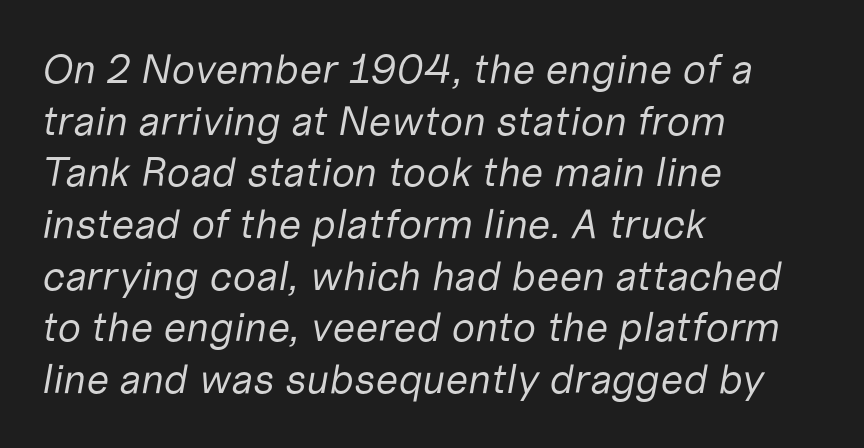
{"italic": "yes", "lean": "right", "slant_degrees": 10, "bold": "no", "weight": "regular", "width": "normal", "stroke_contrast": "low", "x_height": "medium", "monospaced": "no", "underline": "no", "align": "left", "line_spacing": "normal", "line_spacing_ratio": 1.26, "letter_spacing": "normal", "letter_spacing_em": 0.0, "glyph_px": 41}
